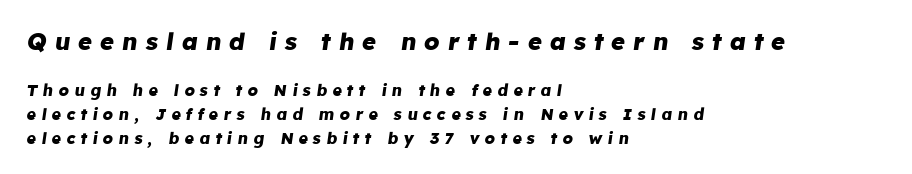
The space beneath each line is pristine and unruled. Tall strokes in this sample are angled rather than plumb. Substantial extra tracking has been applied to these lines. The face used here appears at its bigger size in the upper chunk.
